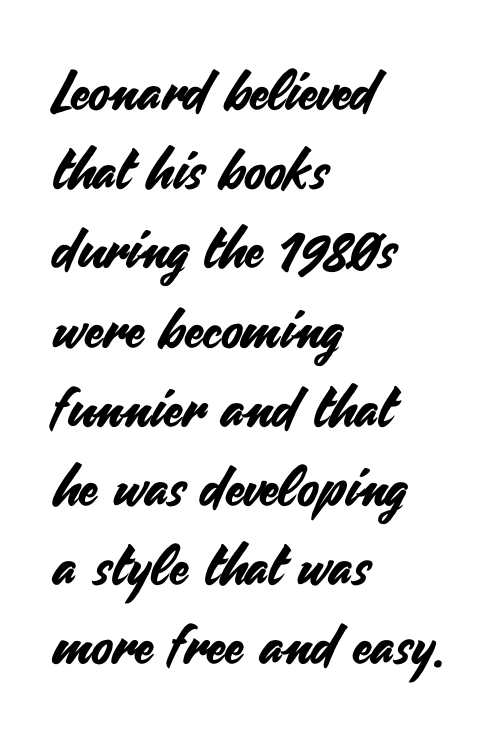
The image shows 55 px sans-serif type; set left-aligned, normal line spacing (1.44x), normal letter spacing, not underlined; medium stroke contrast and a small x-height.
